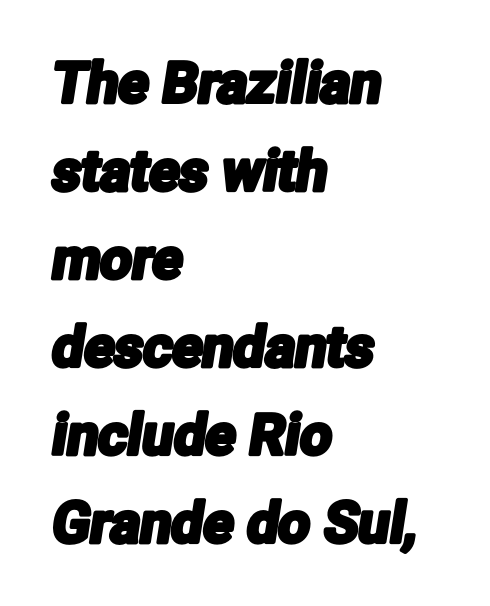
Q: Is the typeface a serif or a sans-serif typeface? A: Sans-serif.
Q: Is the text underlined? A: No.
Q: How is the paragraph aligned? A: Left-aligned.
Q: Is the spacing between letters normal or unusually wide? A: Normal.
Q: Is the spacing between lines tight, normal or loose? A: Normal.
Q: Width (condensed, normal, or wide)? A: Condensed.
Q: Stroke contrast? A: Low.
Q: x-height? A: Medium.
Q: Monospaced? A: No.
